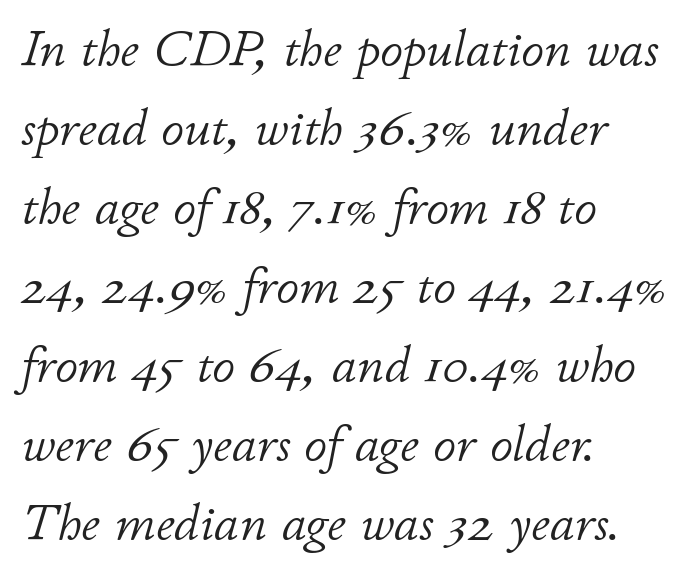
The face used here is rendered with its standard letterfit. Unmarked baselines from the first word to the last. The whole block is typeset with a tilt. Typeset ragged right — the left edge is the straight one. Summary of weight: not heavy and not bold.
